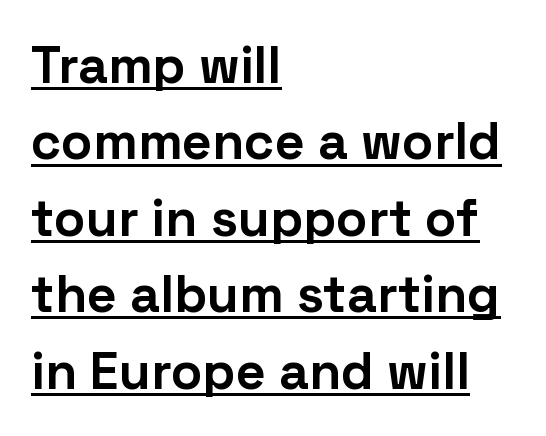
Q: Is the text bold? A: Yes.
Q: Is the text italic (slanted)? A: No, it is upright.
Q: Is the typeface a serif or a sans-serif typeface? A: Sans-serif.
Q: Is the text underlined? A: Yes.
Q: How is the paragraph aligned? A: Left-aligned.
Q: Is the spacing between letters normal or unusually wide? A: Normal.
Q: Is the spacing between lines tight, normal or loose? A: Normal.
Q: Width (condensed, normal, or wide)? A: Normal.
Q: Stroke contrast? A: Low.
Q: x-height? A: Medium.
Q: Monospaced? A: No.
